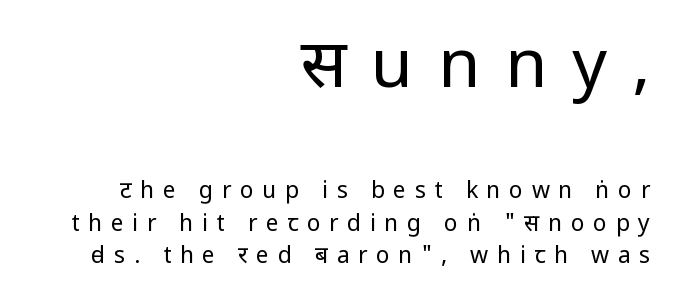
The image shows 68 px regular-weight, condensed sans-serif type, upright; set right-aligned, normal line spacing (1.43x), unusually wide letter spacing (+0.37 em), not underlined; the first (top) block is 2.96x larger; low stroke contrast.
